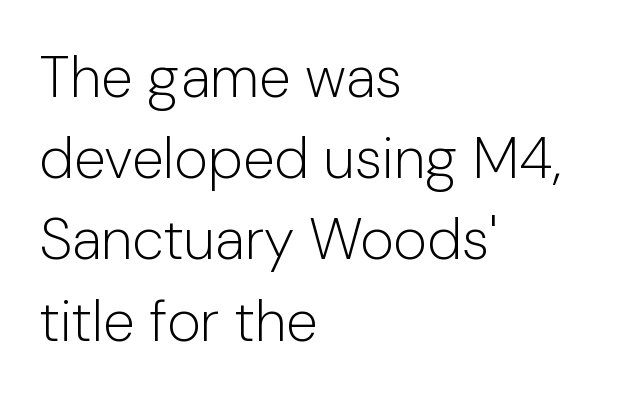
{"serif": "no", "italic": "no", "bold": "no", "weight": "light", "width": "normal", "stroke_contrast": "low", "x_height": "medium", "monospaced": "no", "underline": "no", "align": "left", "line_spacing": "normal", "line_spacing_ratio": 1.4, "letter_spacing": "normal", "letter_spacing_em": 0.0, "glyph_px": 58}
